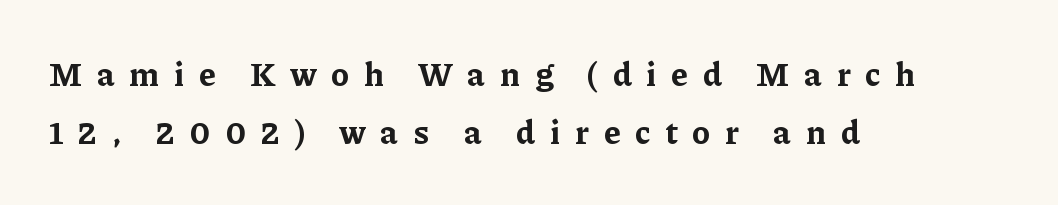
Italic: no, the glyphs are upright roman. Typographically, this falls in the serif category. The font is running at its bold setting. In terms of letterspacing, this is a distinctly airy, spread setting.
